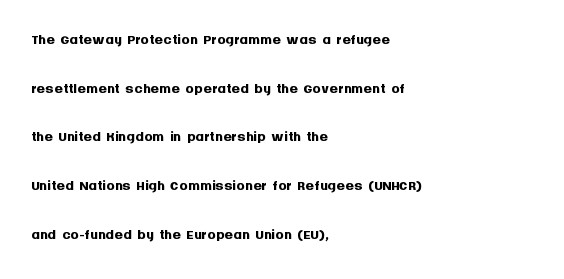
Italic? Not at all — the glyphs are vertical. One glance says open: line gaps are wider than usual. Typeset ragged right — the left edge is the straight one. A typesetter would call this zero additional tracking.
